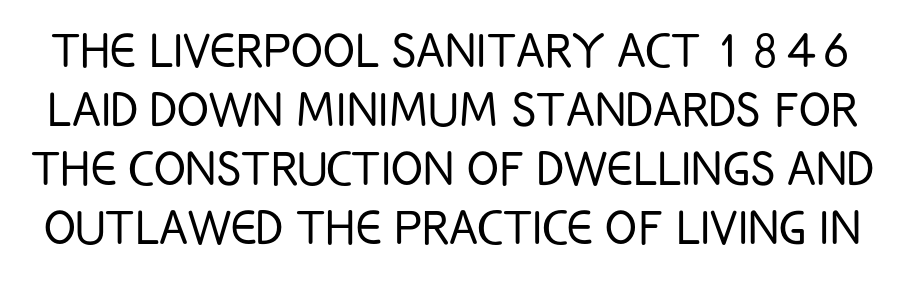
The image shows 59 px light, condensed sans-serif type, upright; set tight line spacing (1.0x), normal letter spacing, not underlined; low stroke contrast and a large x-height.
